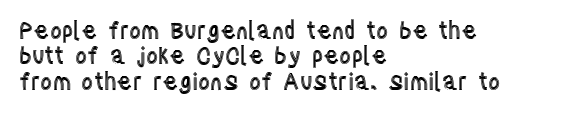
Q: Is the text italic (slanted)? A: No, it is upright.
Q: Is the text underlined? A: No.
Q: How is the paragraph aligned? A: Left-aligned.
Q: Is the spacing between letters normal or unusually wide? A: Normal.
Q: Is the spacing between lines tight, normal or loose? A: Tight.
